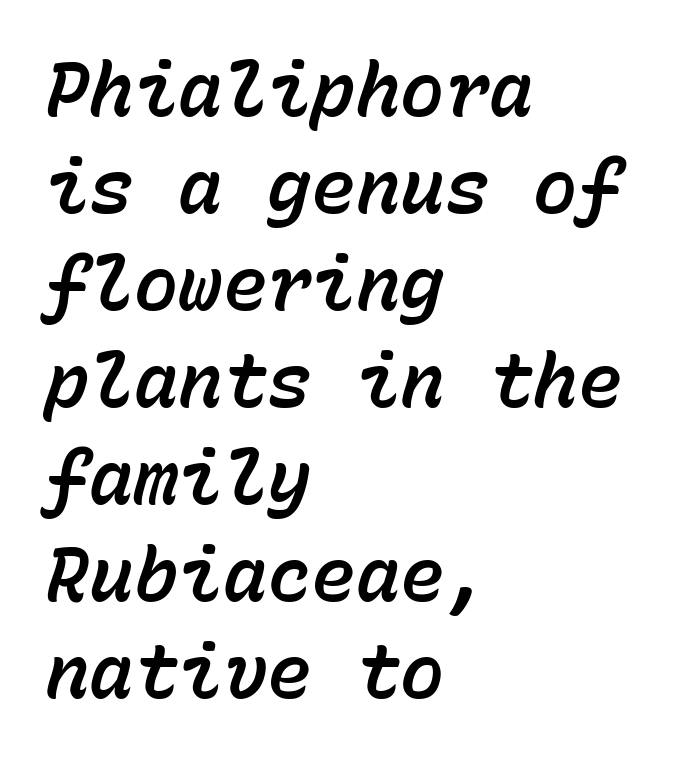
The zone under the glyphs is completely vacant. Slant detected: the letters are inclined. The passage shown is typed in a monospace face where columns stay perfectly aligned. Spacing between characters is what you'd get straight out of the box.
